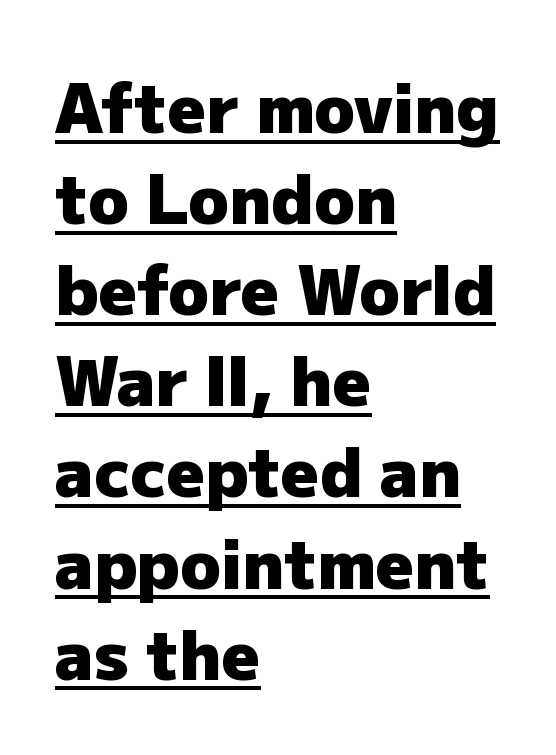
Q: Is the text bold? A: Yes.
Q: Is the text italic (slanted)? A: No, it is upright.
Q: Is the typeface a serif or a sans-serif typeface? A: Sans-serif.
Q: Is the text underlined? A: Yes.
Q: How is the paragraph aligned? A: Left-aligned.
Q: Is the spacing between letters normal or unusually wide? A: Normal.
Q: Is the spacing between lines tight, normal or loose? A: Normal.
Q: Width (condensed, normal, or wide)? A: Normal.
Q: Stroke contrast? A: Low.
Q: x-height? A: Medium.
Q: Monospaced? A: No.
